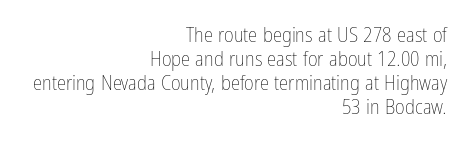
The image shows 21 px text type, upright; set right-aligned, tight line spacing (1.15x), normal letter spacing, not underlined.
